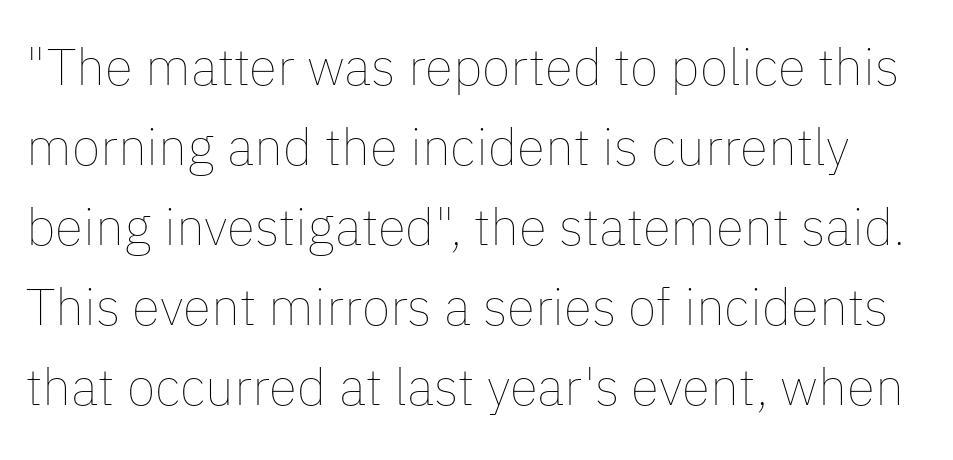
Q: Is the text bold? A: No.
Q: Is the text italic (slanted)? A: No, it is upright.
Q: Is the text underlined? A: No.
Q: Is the spacing between letters normal or unusually wide? A: Normal.
Q: Is the spacing between lines tight, normal or loose? A: Normal.
Q: Width (condensed, normal, or wide)? A: Normal.
Q: Stroke contrast? A: Low.
Q: x-height? A: Medium.
Q: Monospaced? A: No.
